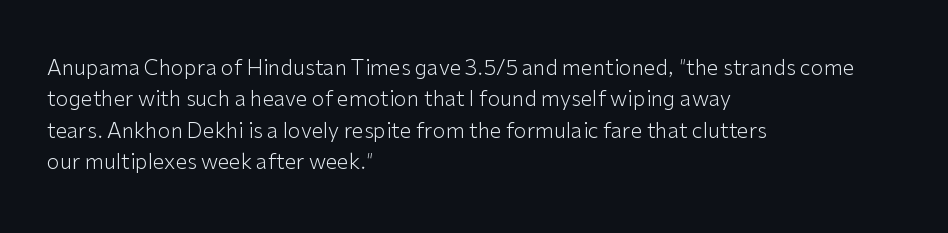
Ordinary non-slanted type is in use. Honestly, the row spacing looks completely unremarkable. These lines keep a tight, regular rhythm from letter to letter. These lines stack with their left ends in a neat column.
